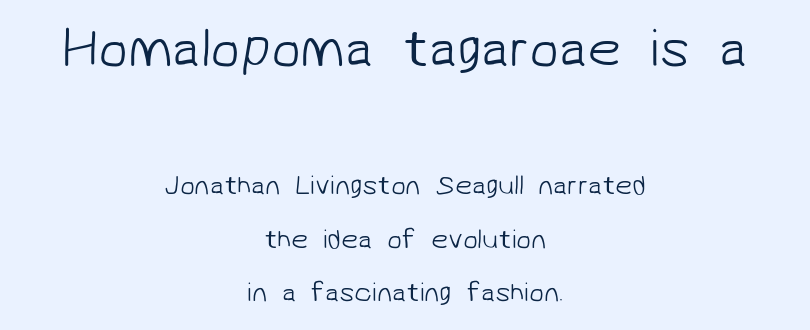
{"serif": "no", "bold": "no", "weight": "light", "width": "normal", "stroke_contrast": "low", "x_height": "medium", "monospaced": "no", "underline": "no", "align": "center", "line_spacing": "loose", "line_spacing_ratio": 1.98, "letter_spacing": "normal", "letter_spacing_em": 0.0, "larger_block": "first", "size_ratio": 2.0, "glyph_px": 54}
